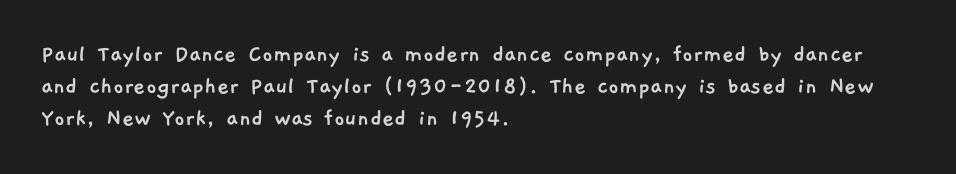
The typesetter chose a ragged-right arrangement here. There is no visible air inserted between adjacent glyphs. The zone under the glyphs is completely vacant.
